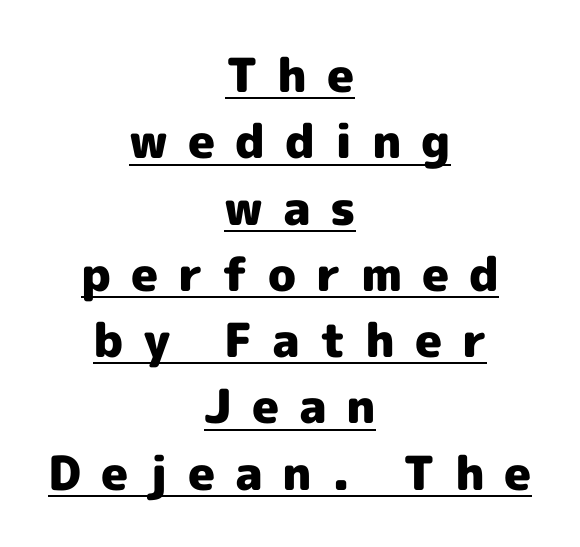
Q: Is the text bold? A: Yes.
Q: Is the text italic (slanted)? A: No, it is upright.
Q: Is the typeface a serif or a sans-serif typeface? A: Sans-serif.
Q: Is the text underlined? A: Yes.
Q: How is the paragraph aligned? A: Centered.
Q: Is the spacing between letters normal or unusually wide? A: Unusually wide.
Q: Is the spacing between lines tight, normal or loose? A: Normal.
Q: Width (condensed, normal, or wide)? A: Normal.
Q: x-height? A: Medium.
Q: Monospaced? A: No.
